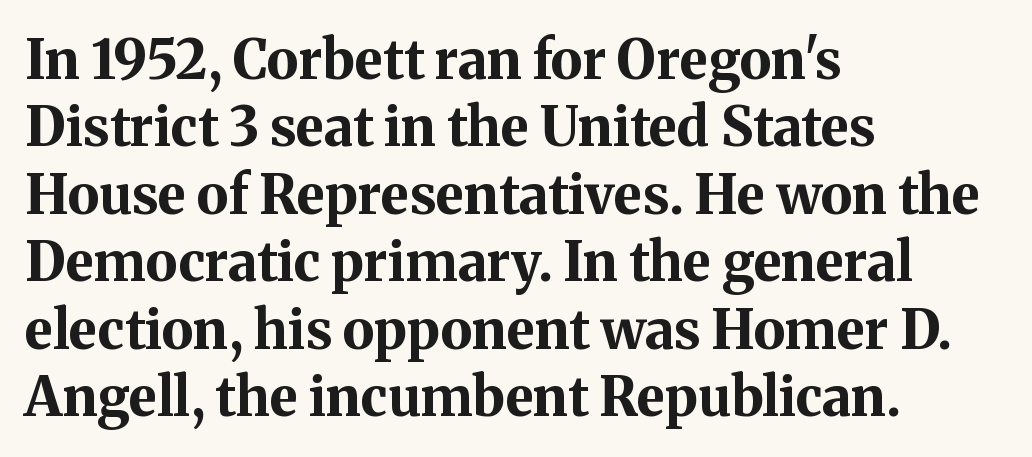
This is serif lettering, the kind often seen in printed books. Thick stems and heavy bowls — unmistakably bold. The rendering uses natural spacing where letterforms have individual widths. Look at the tracking — it's just the regular setting, nothing added.
